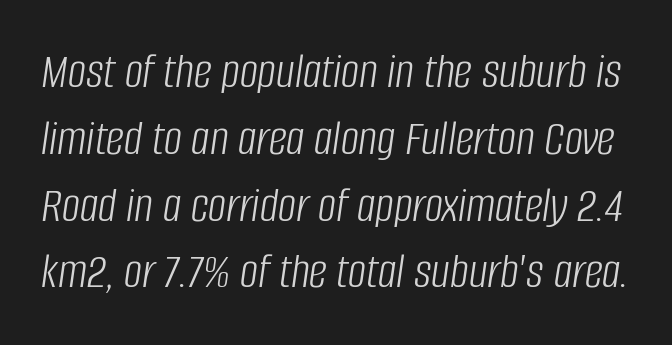
The image shows 51 px light, condensed type, italic (leaning right); set normal line spacing (1.31x), normal letter spacing, not underlined; low stroke contrast and a large x-height.
